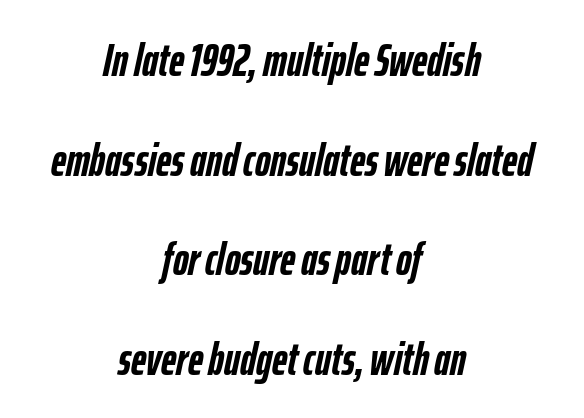
The image shows 47 px semibold, condensed type, italic (leaning right); set centered, loose line spacing (2.12x), normal letter spacing, not underlined; low stroke contrast and a medium x-height.
